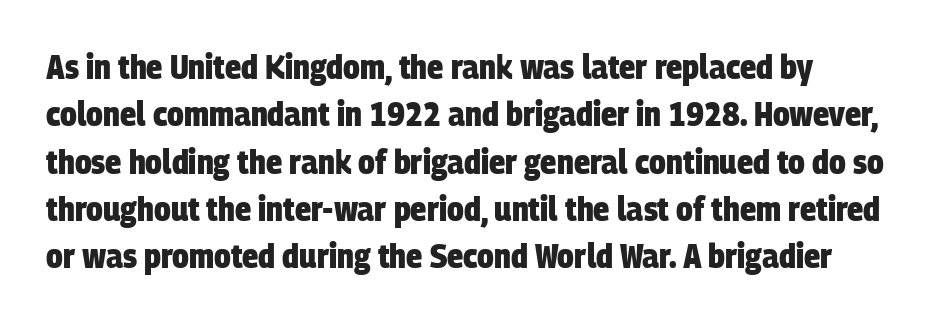
Q: Is the text bold? A: Yes.
Q: Is the typeface a serif or a sans-serif typeface? A: Sans-serif.
Q: Is the text underlined? A: No.
Q: How is the paragraph aligned? A: Left-aligned.
Q: Is the spacing between letters normal or unusually wide? A: Normal.
Q: Is the spacing between lines tight, normal or loose? A: Normal.
Q: Width (condensed, normal, or wide)? A: Condensed.
Q: Stroke contrast? A: Low.
Q: x-height? A: Large.
Q: Monospaced? A: No.
